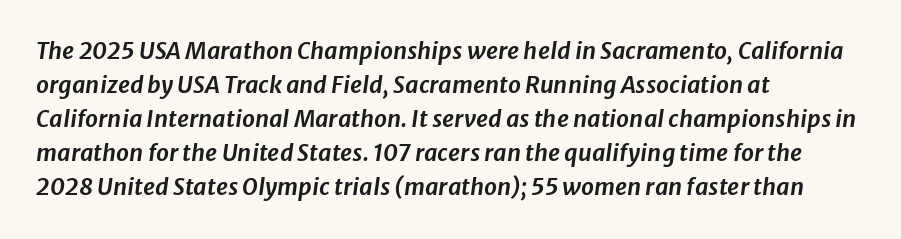
Descenders are the only things crossing below the line. Is the letter spacing exaggerated? No — it looks like the ordinary default. Looking at the ascenders, they clearly lean. Is the block centered? No — it sits flush against the left margin.
